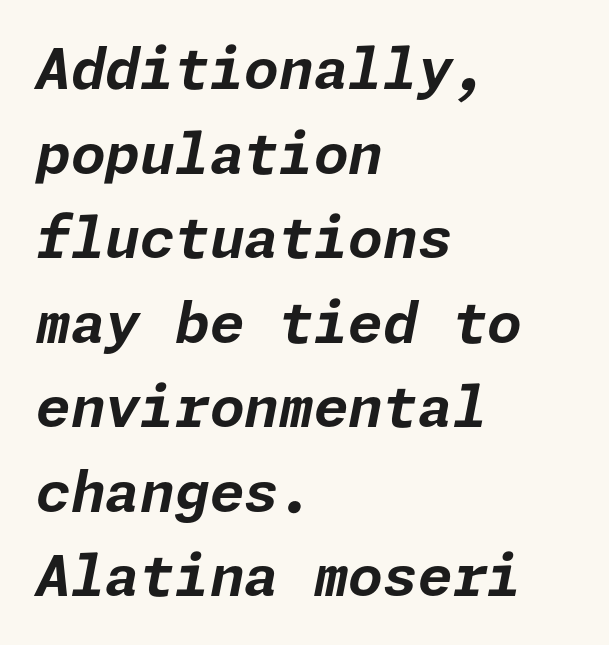
{"italic": "yes", "lean": "right", "slant_degrees": 11, "bold": "yes", "weight": "bold", "width": "normal", "stroke_contrast": "low", "x_height": "medium", "underline": "no", "align": "left", "line_spacing": "normal", "line_spacing_ratio": 1.51, "letter_spacing": "normal", "letter_spacing_em": 0.0, "glyph_px": 56}
